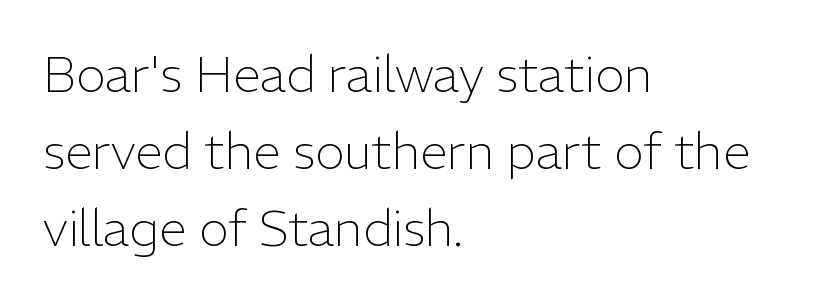
Regarding leading, the lines here are spaced in the standard way. A clean baseline with only descenders dipping below it. Characters remain perfectly vertical along every line. Compared with a typical body face, this is equally light or lighter still. The face used here is rendered with its standard letterfit. The passage shown is typed in a proportional face where columns would drift.
